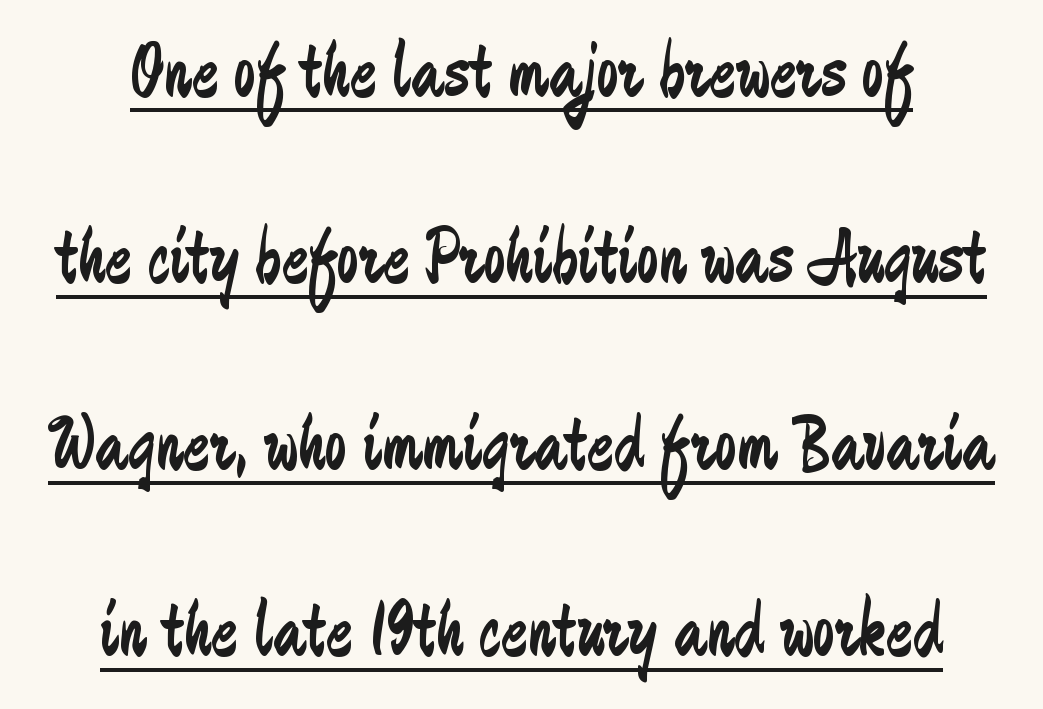
The image shows 79 px regular-weight, condensed sans-serif type; set centered, loose line spacing (2.36x), normal letter spacing, underlined; low stroke contrast and a small x-height.
